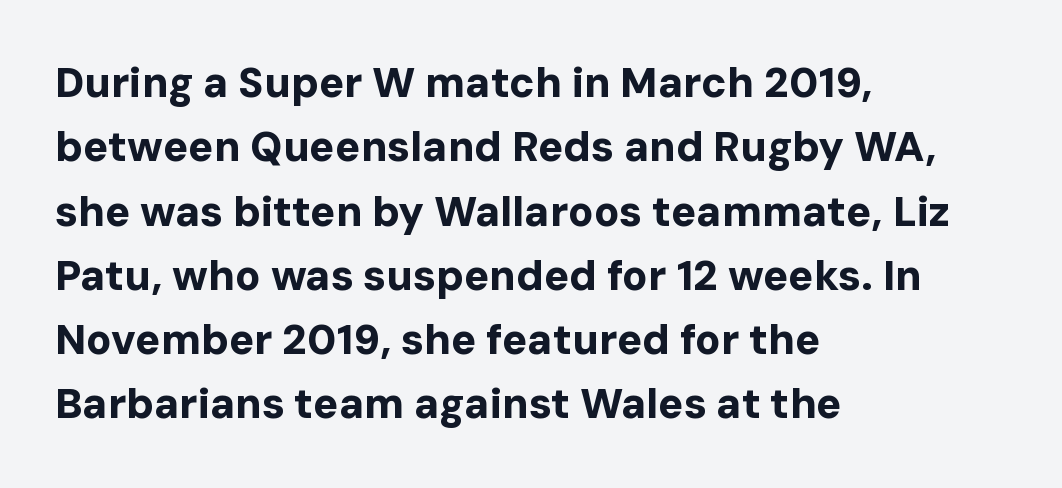
{"serif": "no", "italic": "no", "bold": "yes", "weight": "bold", "width": "normal", "stroke_contrast": "low", "x_height": "medium", "monospaced": "no", "underline": "no", "align": "left", "line_spacing": "normal", "line_spacing_ratio": 1.53, "letter_spacing": "normal", "letter_spacing_em": 0.0, "glyph_px": 42}
